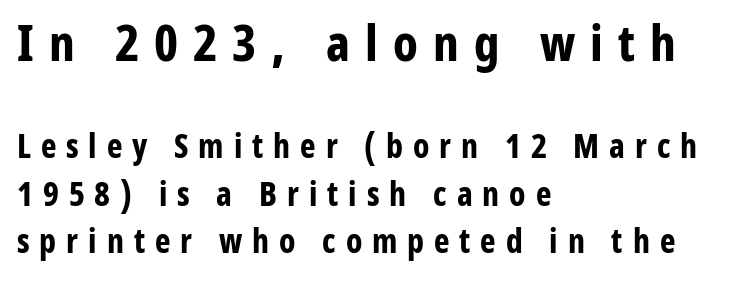
{"serif": "no", "italic": "no", "bold": "yes", "weight": "bold", "width": "condensed", "stroke_contrast": "low", "x_height": "medium", "monospaced": "no", "underline": "no", "align": "left", "line_spacing": "normal", "line_spacing_ratio": 1.44, "letter_spacing": "wide", "letter_spacing_em": 0.3, "larger_block": "first", "size_ratio": 1.52, "glyph_px": 50}
